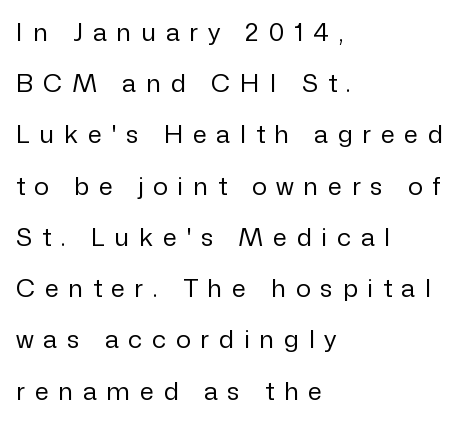
The image shows 25 px text type, upright; set left-aligned, loose line spacing (2.05x), unusually wide letter spacing (+0.39 em), not underlined.
